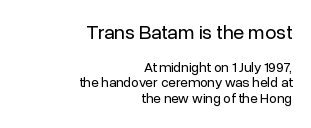
{"italic": "no", "bold": "no", "underline": "no", "align": "right", "line_spacing": "tight", "line_spacing_ratio": 1.13, "letter_spacing": "normal", "letter_spacing_em": 0.0, "larger_block": "first", "size_ratio": 1.43, "glyph_px": 20}
